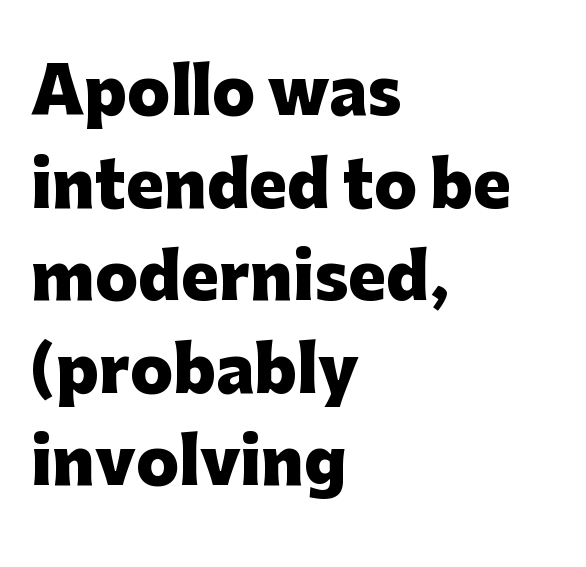
The image shows 63 px heavy sans-serif type, upright; set left-aligned, normal line spacing (1.47x), normal letter spacing, not underlined; low stroke contrast and a medium x-height.
